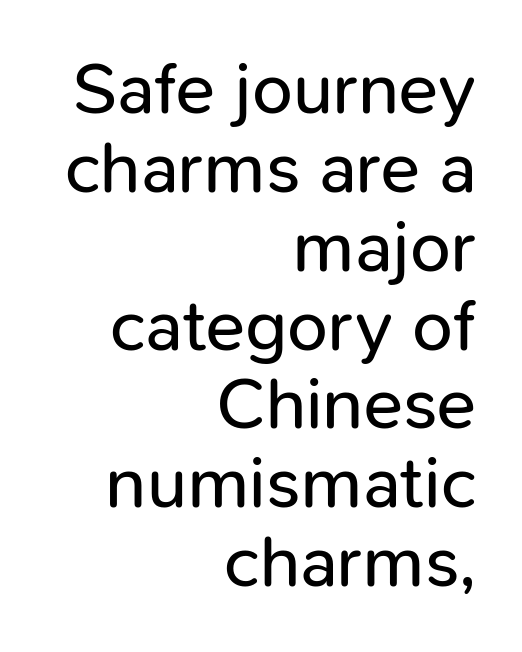
A typesetter would call this zero additional tracking. The rendering uses natural spacing where letterforms have individual widths. In terms of leading, this rendering errs on the cramped side. The type family on display is of the sans-serif kind. Line endings align vertically; line beginnings do not. These lines were composed using upright roman letters.
